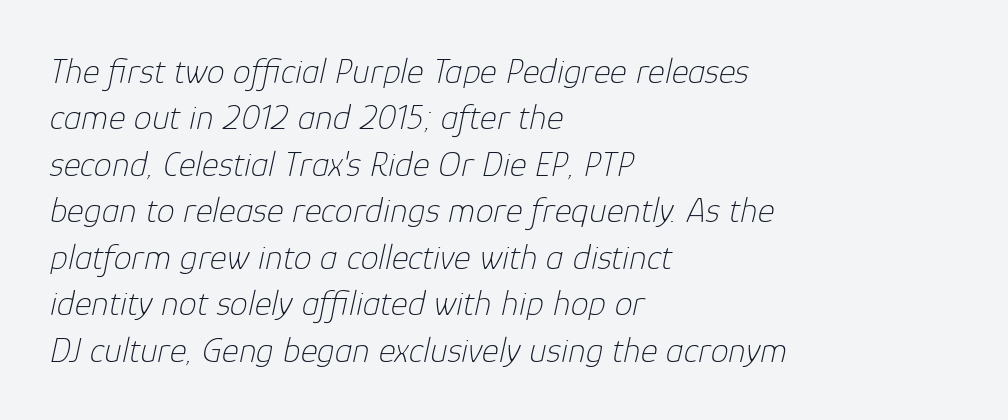
{"italic": "yes", "lean": "right", "slant_degrees": 12, "bold": "no", "weight": "thin", "width": "normal", "stroke_contrast": "low", "x_height": "medium", "monospaced": "no", "underline": "no", "align": "left", "line_spacing": "normal", "line_spacing_ratio": 1.29, "letter_spacing": "normal", "letter_spacing_em": 0.0, "glyph_px": 36}
